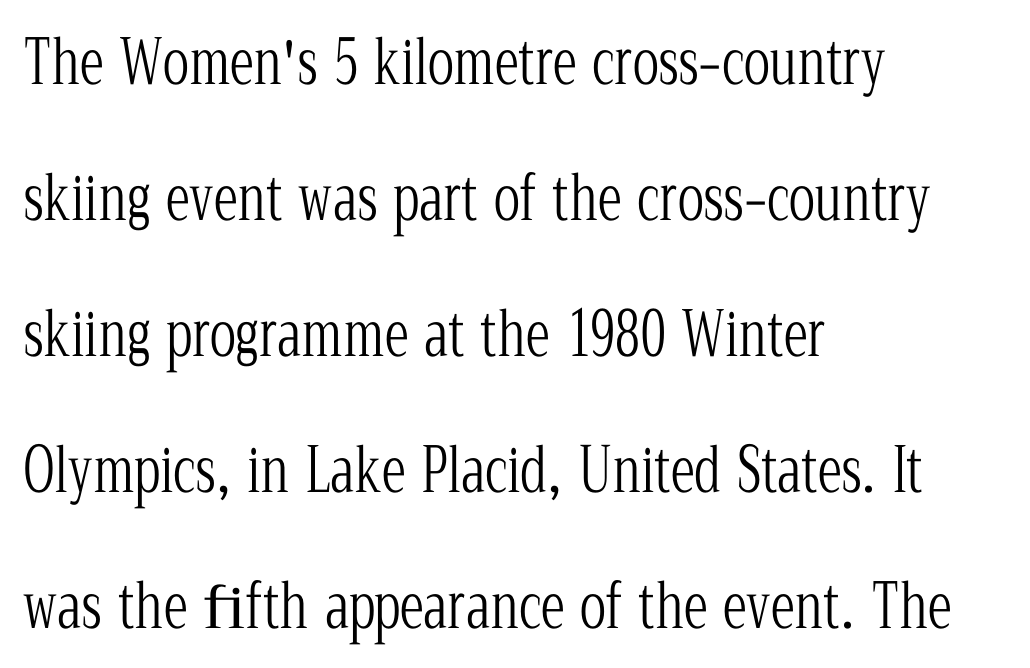
{"serif": "yes", "italic": "no", "bold": "no", "weight": "light", "width": "condensed", "stroke_contrast": "low", "x_height": "medium", "monospaced": "no", "underline": "no", "align": "left", "line_spacing": "loose", "line_spacing_ratio": 2.23, "letter_spacing": "normal", "letter_spacing_em": 0.0, "glyph_px": 61}
